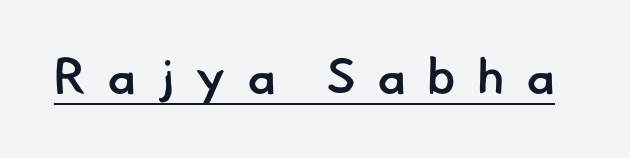
{"serif": "no", "bold": "semi", "weight": "semibold", "width": "normal", "stroke_contrast": "low", "x_height": "small", "monospaced": "no", "underline": "yes", "letter_spacing": "wide", "letter_spacing_em": 0.42, "glyph_px": 50}
